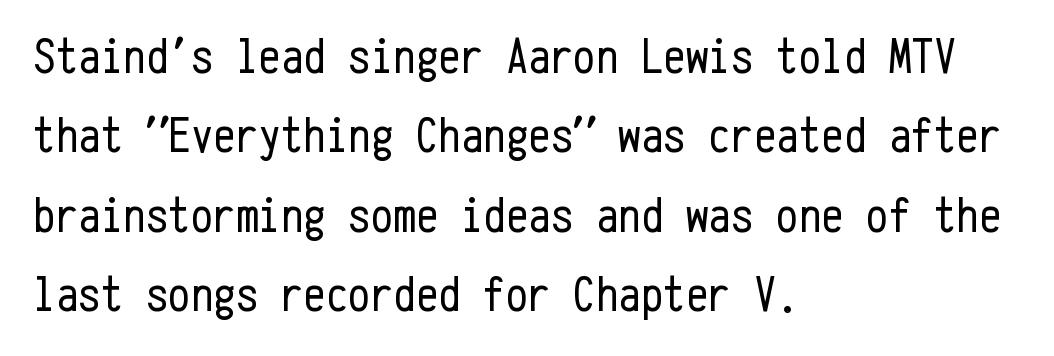
Q: Is the text bold? A: No.
Q: Is the text italic (slanted)? A: No, it is upright.
Q: Is the typeface a serif or a sans-serif typeface? A: Sans-serif.
Q: Is the text underlined? A: No.
Q: How is the paragraph aligned? A: Left-aligned.
Q: Is the spacing between letters normal or unusually wide? A: Normal.
Q: Is the spacing between lines tight, normal or loose? A: Normal.
Q: Width (condensed, normal, or wide)? A: Condensed.
Q: Stroke contrast? A: Low.
Q: x-height? A: Medium.
Q: Monospaced? A: Yes.
